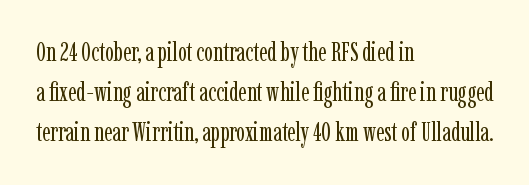
Descender tails drop into unmarked territory. Stroke mass is kept to a normal reading level or below. Default kerning and tracking; the words read as compact shapes. Teacher's note: observe the even left margin — that is flush-left alignment.
